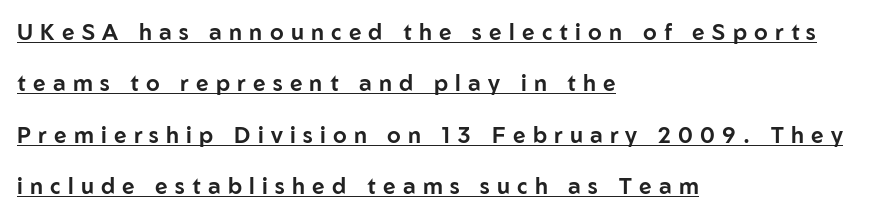
{"italic": "no", "underline": "yes", "align": "left", "line_spacing": "loose", "line_spacing_ratio": 2.34, "letter_spacing": "wide", "letter_spacing_em": 0.33, "glyph_px": 22}
